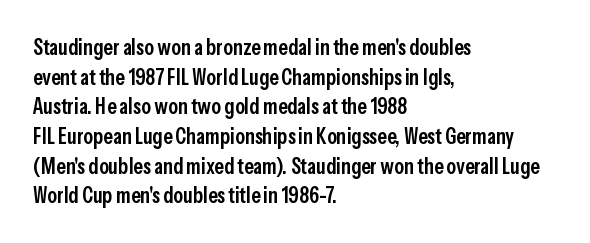
Q: Is the text bold? A: Semi-bold.
Q: Is the text italic (slanted)? A: No, it is upright.
Q: Is the text underlined? A: No.
Q: How is the paragraph aligned? A: Left-aligned.
Q: Is the spacing between letters normal or unusually wide? A: Normal.
Q: Is the spacing between lines tight, normal or loose? A: Normal.
